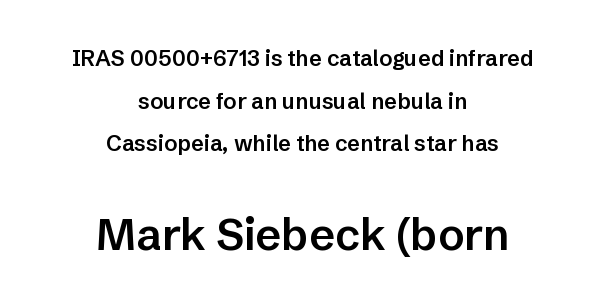
The image shows 44 px semibold sans-serif type, upright; set centered, loose line spacing (1.94x), normal letter spacing, not underlined; the second (bottom) block is 2.0x larger; low stroke contrast and a medium x-height.
